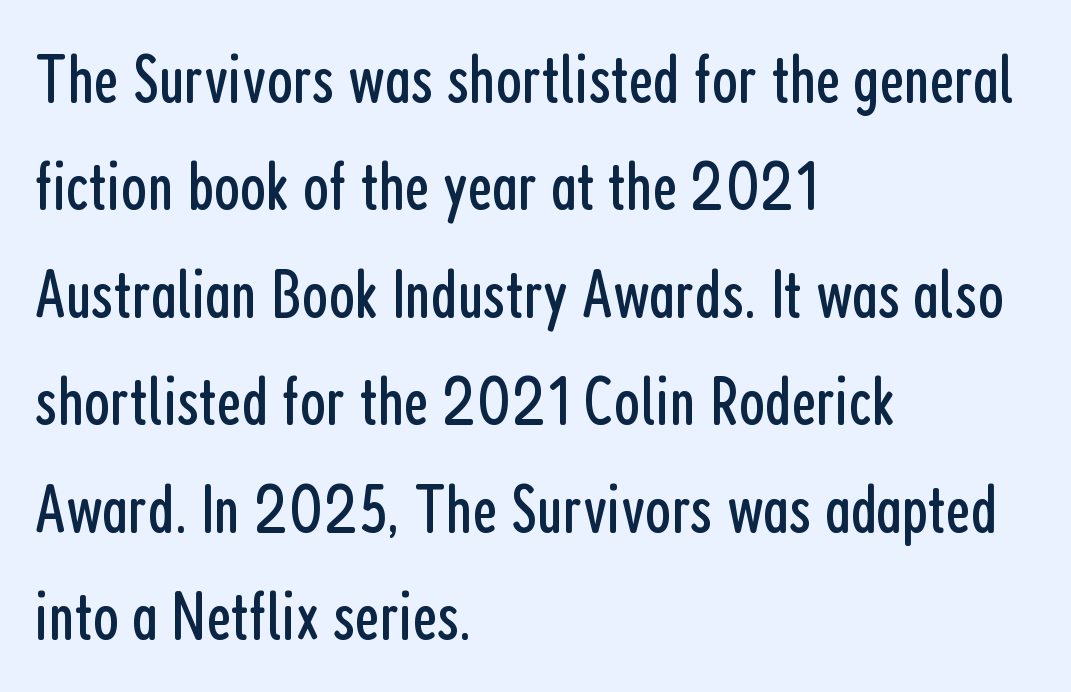
Q: Is the text bold? A: No.
Q: Is the text italic (slanted)? A: No, it is upright.
Q: Is the typeface a serif or a sans-serif typeface? A: Sans-serif.
Q: Is the text underlined? A: No.
Q: How is the paragraph aligned? A: Left-aligned.
Q: Is the spacing between letters normal or unusually wide? A: Normal.
Q: Is the spacing between lines tight, normal or loose? A: Normal.
Q: Width (condensed, normal, or wide)? A: Condensed.
Q: Stroke contrast? A: Low.
Q: x-height? A: Medium.
Q: Monospaced? A: No.
